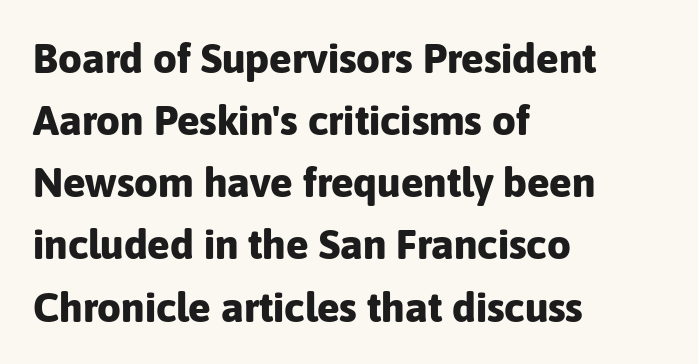
{"serif": "no", "italic": "no", "bold": "yes", "weight": "bold", "width": "normal", "stroke_contrast": "low", "x_height": "medium", "monospaced": "no", "underline": "no", "align": "left", "line_spacing": "normal", "line_spacing_ratio": 1.48, "letter_spacing": "normal", "letter_spacing_em": 0.0, "glyph_px": 42}
